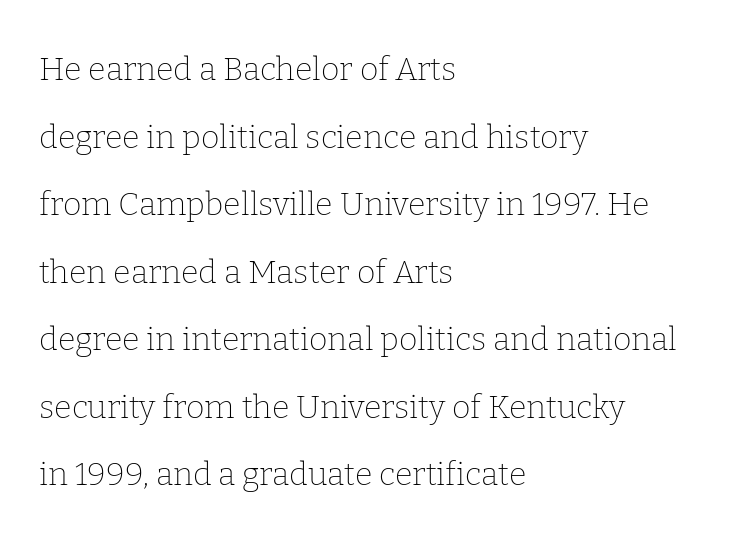
{"serif": "yes", "italic": "no", "bold": "no", "weight": "thin", "width": "normal", "stroke_contrast": "low", "x_height": "medium", "monospaced": "no", "underline": "no", "align": "left", "line_spacing": "loose", "line_spacing_ratio": 2.11, "letter_spacing": "normal", "letter_spacing_em": 0.0, "glyph_px": 32}
